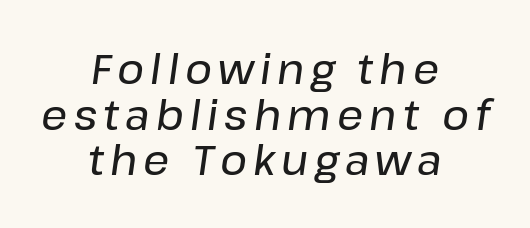
Quick note: underline off. Proportional: the letters do not fall into vertical columns. Both edges are ragged and mirror each other, which tells us the setting is centered. You could barely slide anything between these rows. Tall strokes in this sample are angled rather than plumb.
